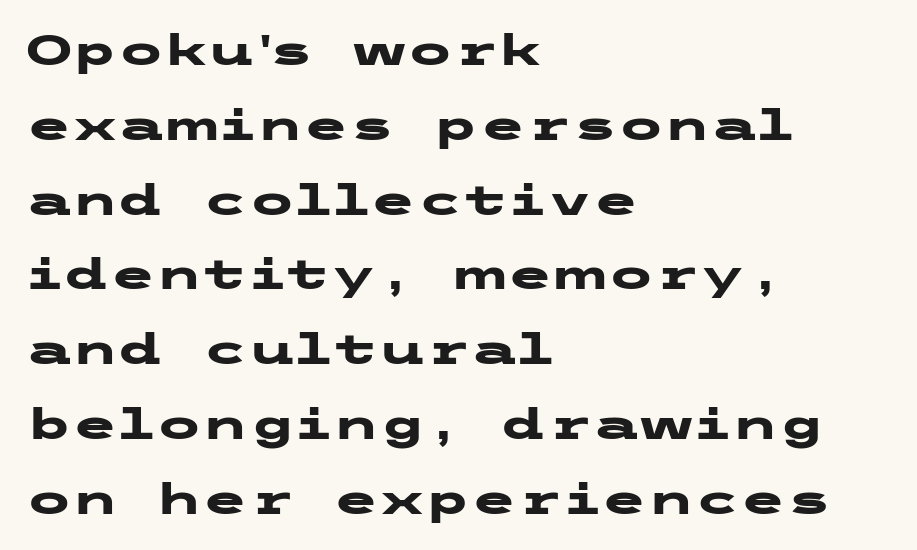
A typesetter would mark this as roman, not italic. Caption: standard tracking, unaltered. Does the copy run flush right? No — it runs flush left. Weight check: bold — yes, fully. Honestly, there is no underline to notice here at all.
